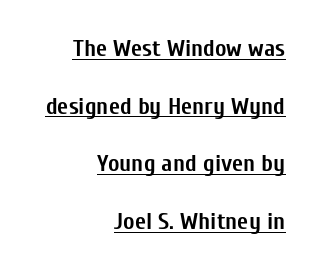
The image shows 24 px bold type, upright; set right-aligned, loose line spacing (2.4x), normal letter spacing, underlined.
